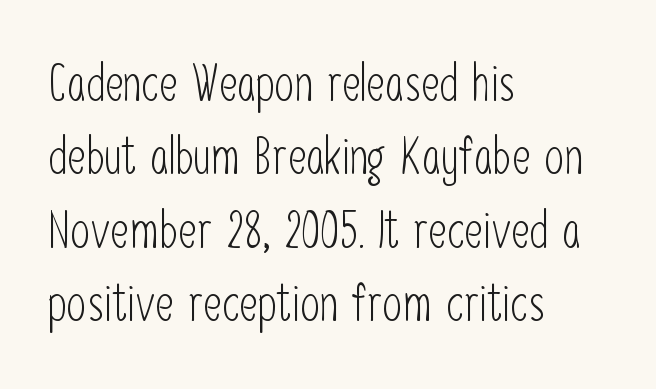
Compared with a centered layout, this one pins lines to the left instead. Each letter keeps its own natural width here, so spacing adapts to shape. Vertical strokes here are truly vertical. The strokes carry an ordinary text weight at most.
